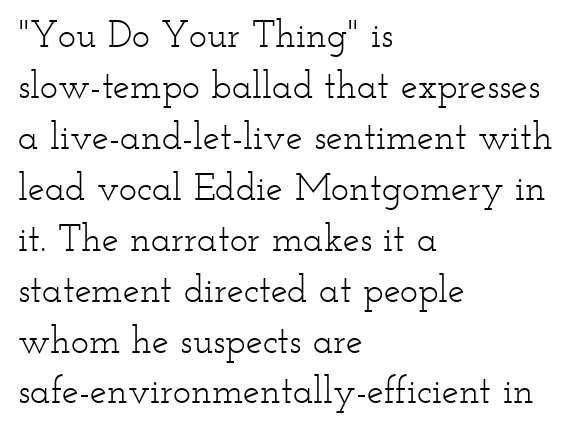
{"serif": "yes", "italic": "no", "bold": "no", "weight": "light", "width": "wide", "stroke_contrast": "low", "x_height": "small", "monospaced": "no", "underline": "no", "align": "left", "line_spacing": "normal", "line_spacing_ratio": 1.34, "letter_spacing": "normal", "letter_spacing_em": 0.0, "glyph_px": 38}
